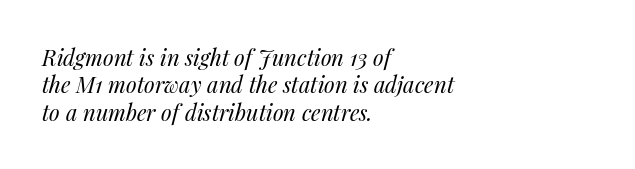
In terms of leading, this rendering sits right in the middle. Horizontally, the lines are justified to the leading edge only. A clean baseline with only descenders dipping below it. An italicized treatment has been applied to the whole sample. These glyphs show unthickened strokes, regular width or finer.
